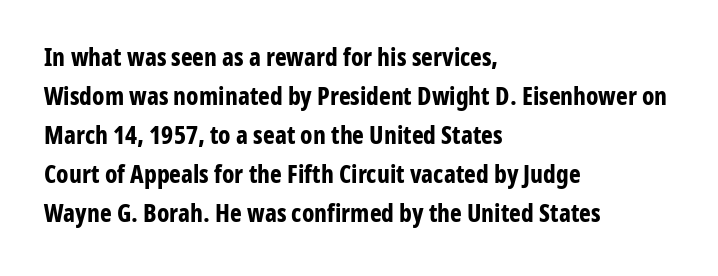
Q: Is the text bold? A: Yes.
Q: Is the text italic (slanted)? A: No, it is upright.
Q: Is the text underlined? A: No.
Q: How is the paragraph aligned? A: Left-aligned.
Q: Is the spacing between letters normal or unusually wide? A: Normal.
Q: Is the spacing between lines tight, normal or loose? A: Normal.
